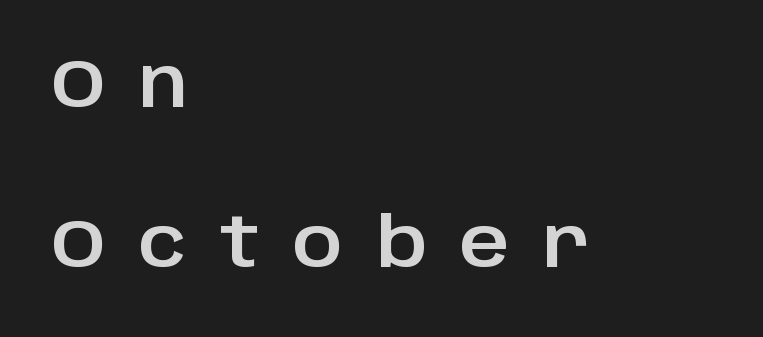
{"serif": "no", "italic": "no", "width": "normal", "stroke_contrast": "low", "x_height": "large", "monospaced": "no", "underline": "no", "align": "left", "line_spacing": "loose", "line_spacing_ratio": 2.36, "letter_spacing": "wide", "letter_spacing_em": 0.49, "glyph_px": 68}
